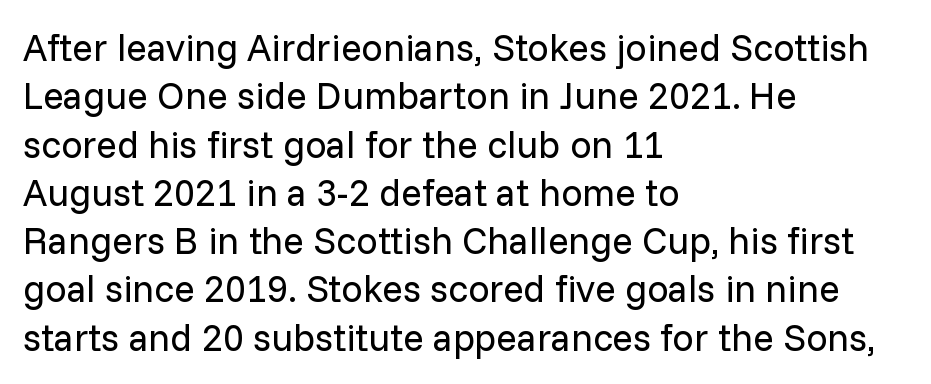
Q: Is the text bold? A: No.
Q: Is the text italic (slanted)? A: No, it is upright.
Q: Is the typeface a serif or a sans-serif typeface? A: Sans-serif.
Q: Is the text underlined? A: No.
Q: How is the paragraph aligned? A: Left-aligned.
Q: Is the spacing between letters normal or unusually wide? A: Normal.
Q: Is the spacing between lines tight, normal or loose? A: Normal.
Q: Width (condensed, normal, or wide)? A: Normal.
Q: Stroke contrast? A: Low.
Q: x-height? A: Medium.
Q: Monospaced? A: No.
